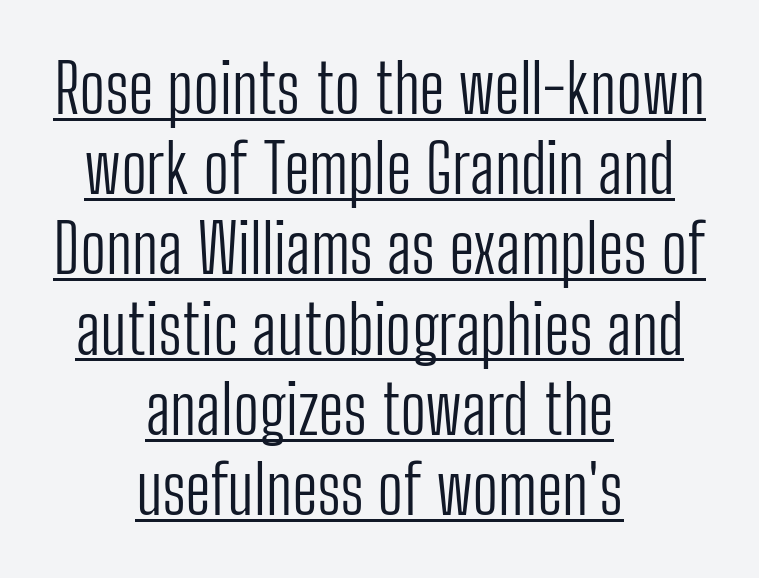
Q: Is the text bold? A: No.
Q: Is the text italic (slanted)? A: No, it is upright.
Q: Is the typeface a serif or a sans-serif typeface? A: Sans-serif.
Q: Is the text underlined? A: Yes.
Q: How is the paragraph aligned? A: Centered.
Q: Is the spacing between letters normal or unusually wide? A: Normal.
Q: Width (condensed, normal, or wide)? A: Condensed.
Q: Stroke contrast? A: Low.
Q: x-height? A: Medium.
Q: Monospaced? A: No.
